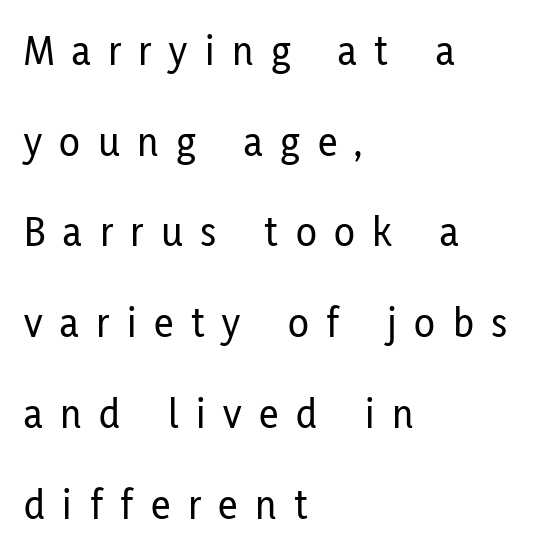
Reading down the block, your eye returns to a fixed left position each line. Summary of vertical rhythm: relaxed, with wide interline spacing. The letters are spread apart with noticeably loose tracking. A typesetter would label this face a sans. Clear beneath every line of the passage.
